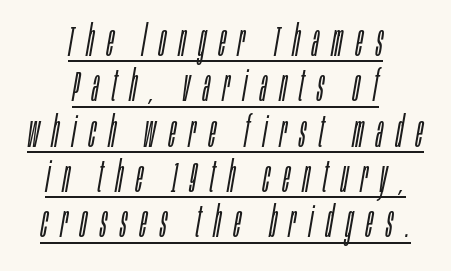
Q: Is the text bold? A: No.
Q: Is the text italic (slanted)? A: Yes, it leans right by about 10 degrees.
Q: Is the text underlined? A: Yes.
Q: How is the paragraph aligned? A: Centered.
Q: Is the spacing between letters normal or unusually wide? A: Unusually wide.
Q: Is the spacing between lines tight, normal or loose? A: Tight.
Q: Width (condensed, normal, or wide)? A: Condensed.
Q: Stroke contrast? A: Low.
Q: x-height? A: Large.
Q: Monospaced? A: No.
